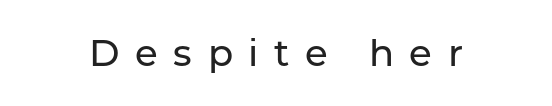
This sample uses an upright cut, with every glyph sitting square on the baseline. The gap between lines stays unmarked. Think of a printed novel: that variable character pitch is what you see here. Each letter's strokes conclude bluntly, with no projecting serifs. The line texture is sparse and dotted thanks to wide tracking.
